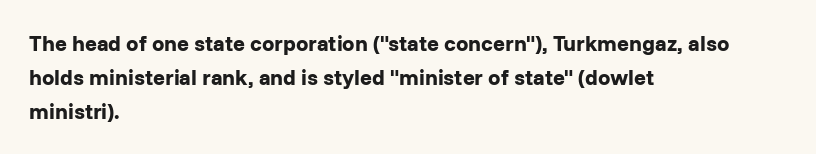
The image shows 22 px bold type, upright; set left-aligned, normal line spacing (1.54x), normal letter spacing, not underlined.
